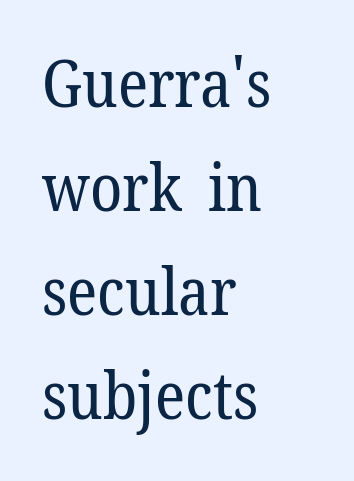
Q: Is the text bold? A: No.
Q: Is the text italic (slanted)? A: No, it is upright.
Q: Is the typeface a serif or a sans-serif typeface? A: Serif.
Q: Is the text underlined? A: No.
Q: How is the paragraph aligned? A: Left-aligned.
Q: Is the spacing between letters normal or unusually wide? A: Normal.
Q: Is the spacing between lines tight, normal or loose? A: Normal.
Q: Width (condensed, normal, or wide)? A: Normal.
Q: Stroke contrast? A: Low.
Q: x-height? A: Medium.
Q: Monospaced? A: No.
